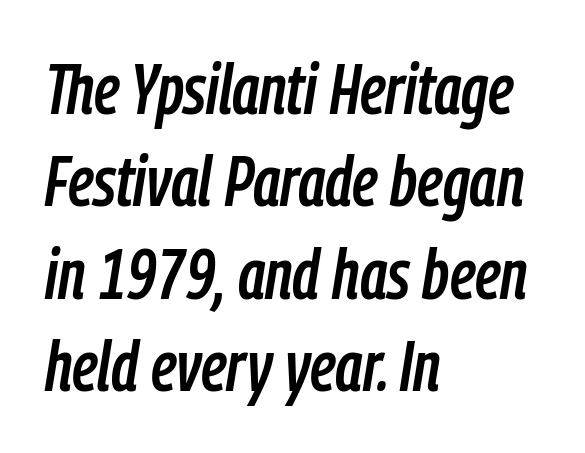
Q: Is the text italic (slanted)? A: Yes, it leans right by about 9 degrees.
Q: Is the text underlined? A: No.
Q: How is the paragraph aligned? A: Left-aligned.
Q: Is the spacing between letters normal or unusually wide? A: Normal.
Q: Is the spacing between lines tight, normal or loose? A: Normal.
Q: Width (condensed, normal, or wide)? A: Condensed.
Q: Stroke contrast? A: Low.
Q: x-height? A: Medium.
Q: Monospaced? A: No.
